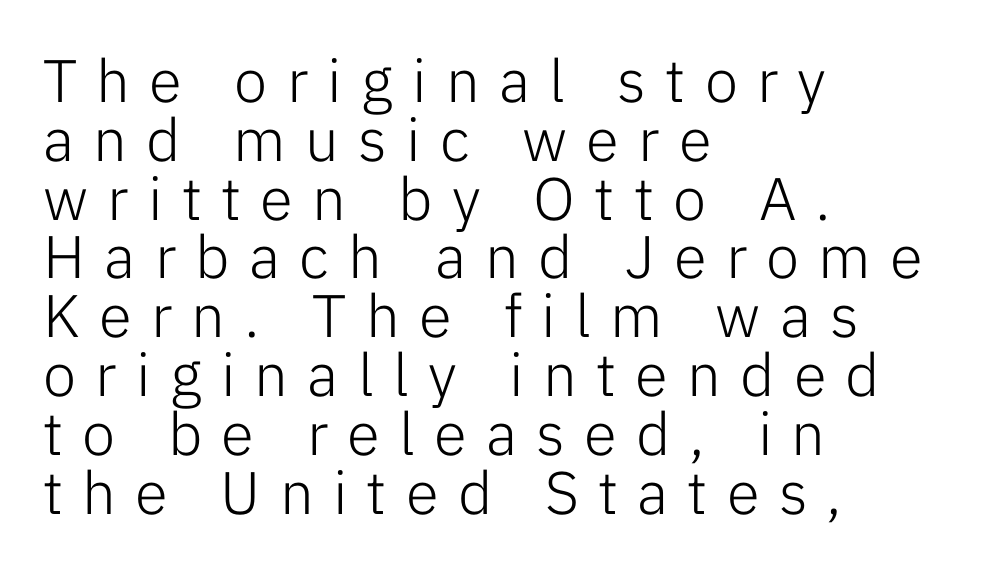
{"serif": "no", "italic": "no", "bold": "no", "weight": "light", "width": "normal", "stroke_contrast": "low", "x_height": "medium", "monospaced": "no", "underline": "no", "align": "left", "line_spacing": "tight", "line_spacing_ratio": 0.98, "letter_spacing": "wide", "letter_spacing_em": 0.32, "glyph_px": 60}
